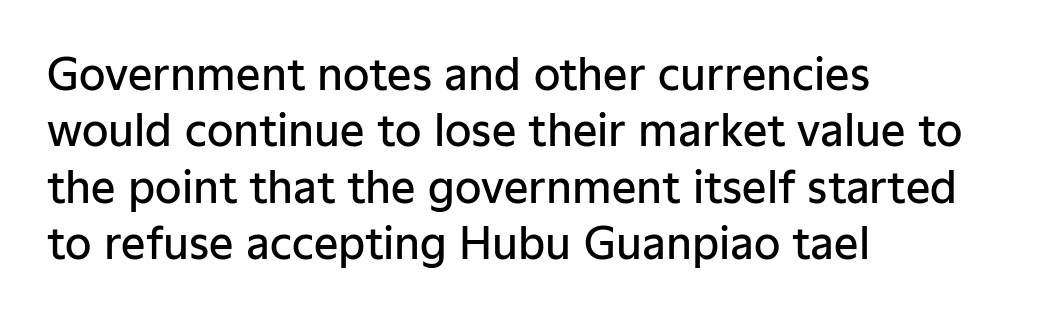
The image shows 43 px semibold sans-serif type, upright; set left-aligned, normal line spacing (1.31x), normal letter spacing, not underlined; low stroke contrast and a medium x-height.
